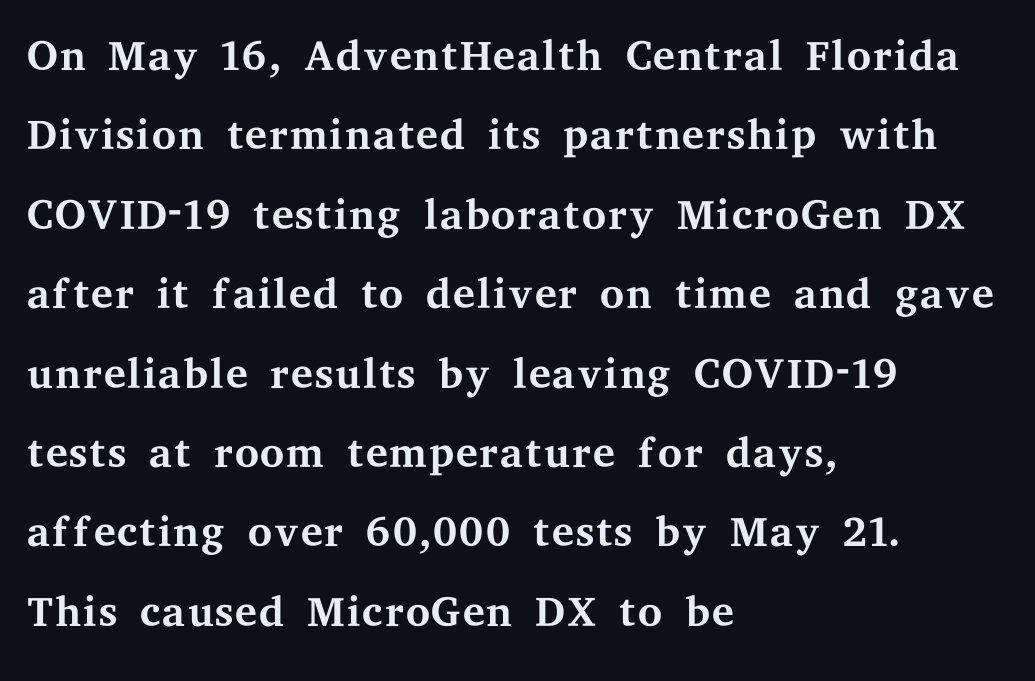
Font category for this specimen: serif. The rendering uses a moderate line-height, typical for paragraphs. Weight: regular or lighter. Character widths vary here, with narrow letters taking less room than wide ones. Short and long lines alike share a common starting point at left. These lines were composed using upright roman letters.
